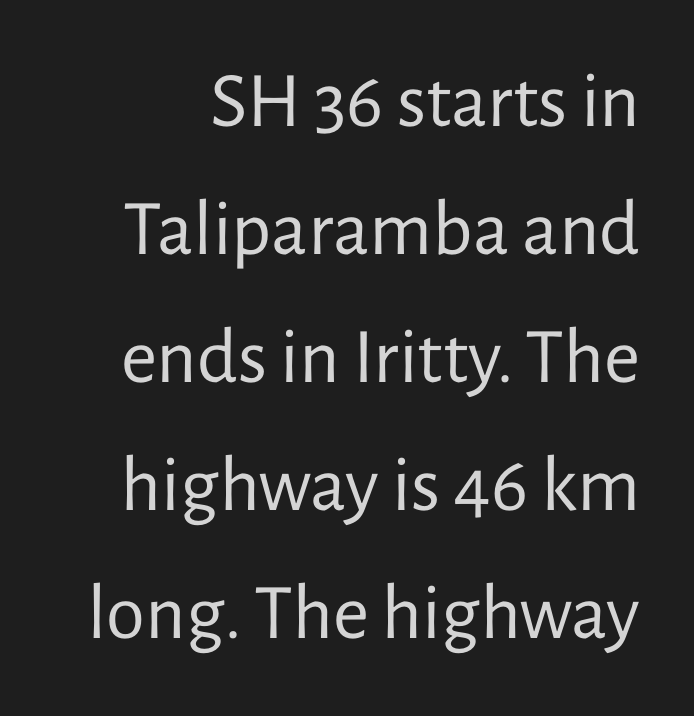
Q: Is the text bold? A: No.
Q: Is the text italic (slanted)? A: No, it is upright.
Q: Is the typeface a serif or a sans-serif typeface? A: Sans-serif.
Q: Is the text underlined? A: No.
Q: Is the spacing between letters normal or unusually wide? A: Normal.
Q: Is the spacing between lines tight, normal or loose? A: Normal.
Q: Width (condensed, normal, or wide)? A: Normal.
Q: Stroke contrast? A: Low.
Q: x-height? A: Medium.
Q: Monospaced? A: No.
